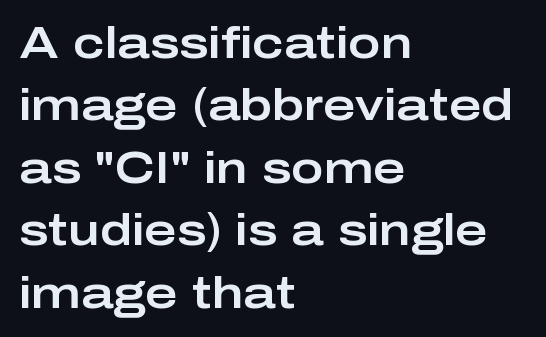
The image shows 44 px wide sans-serif type, upright; set left-aligned, normal line spacing (1.42x), normal letter spacing, not underlined; low stroke contrast and a medium x-height.
